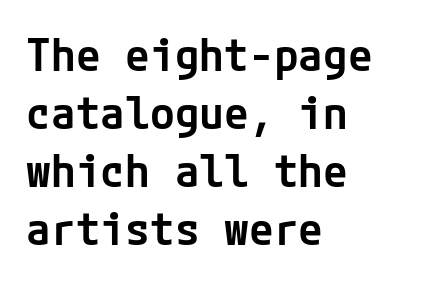
The image shows 45 px semibold sans-serif type, upright; set left-aligned, normal line spacing (1.29x), normal letter spacing, not underlined; low stroke contrast and a medium x-height.
